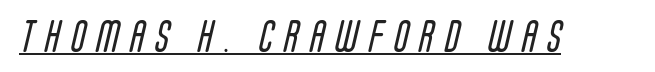
{"serif": "no", "bold": "no", "weight": "regular", "width": "condensed", "stroke_contrast": "low", "x_height": "large", "monospaced": "no", "underline": "yes", "letter_spacing": "wide", "letter_spacing_em": 0.34, "glyph_px": 33}
